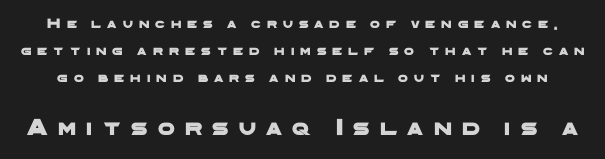
The image shows 24 px text type; set loose line spacing (1.93x), unusually wide letter spacing (+0.43 em), not underlined; the second (bottom) block is 1.71x larger.
